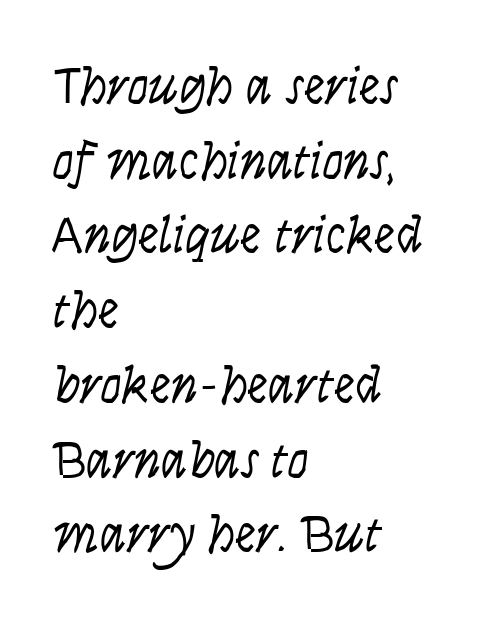
{"italic": "yes", "lean": "right", "slant_degrees": 9, "bold": "no", "weight": "light", "width": "condensed", "stroke_contrast": "low", "x_height": "large", "monospaced": "no", "underline": "no", "align": "left", "line_spacing": "normal", "line_spacing_ratio": 1.41, "letter_spacing": "normal", "letter_spacing_em": 0.0, "glyph_px": 53}
